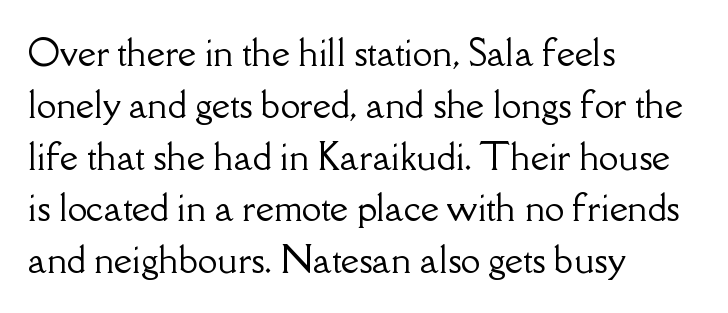
The image shows 35 px serif type, upright; set left-aligned, normal line spacing (1.48x), normal letter spacing, not underlined; low stroke contrast and a small x-height.
